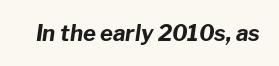
The passage shown is emphatically bold. Descenders are the only things crossing below the line. Between one letter and the next there's only the usual sliver of space. When letters slant like this, we call the style italic.
